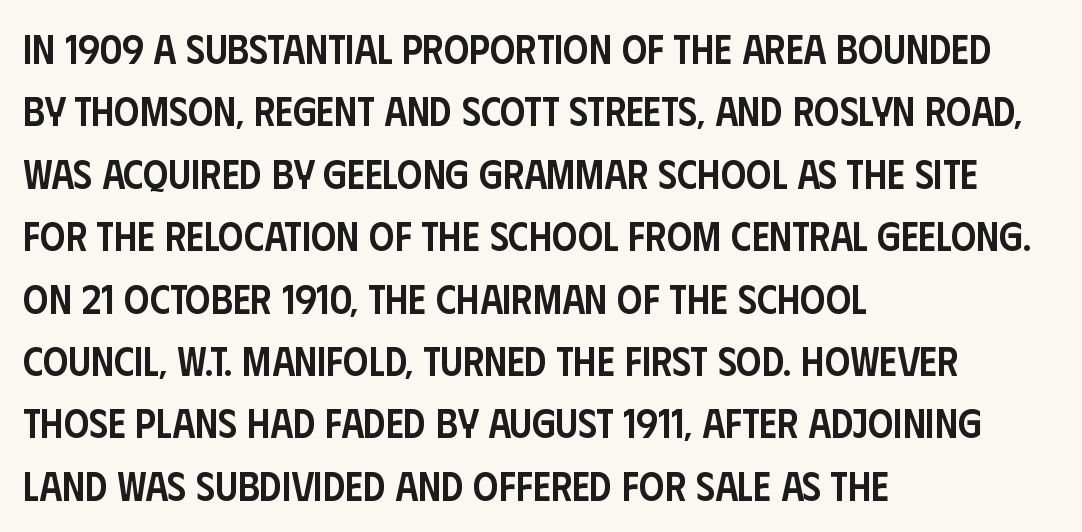
Nope, no serifs anywhere on these letters. How are the letters spaced? Ordinarily, with no added tracking. The area under the type is left untouched. Interline gaps are of average width in this sample. A student would call this left alignment; a typographer would say flush left, rag right.
